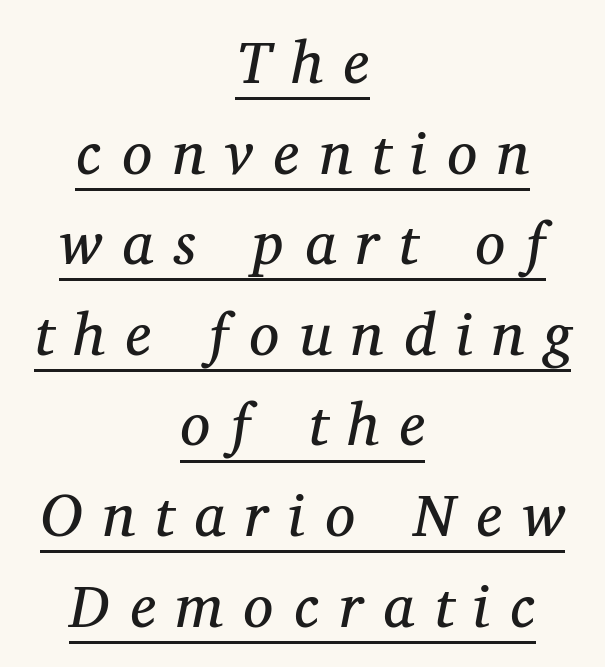
The image shows 60 px regular-weight serif type, italic (leaning right); set centered, normal line spacing (1.51x), unusually wide letter spacing (+0.34 em), underlined; medium stroke contrast and a medium x-height.
